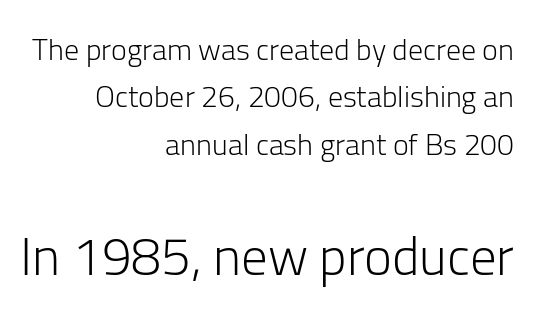
Q: Is the text bold? A: No.
Q: Is the text italic (slanted)? A: No, it is upright.
Q: Is the typeface a serif or a sans-serif typeface? A: Sans-serif.
Q: Is the text underlined? A: No.
Q: How is the paragraph aligned? A: Right-aligned.
Q: Is the spacing between letters normal or unusually wide? A: Normal.
Q: Is the spacing between lines tight, normal or loose? A: Normal.
Q: Which block of text is set in a larger size, the first (top) or the second (bottom)? A: The second (bottom) one.
Q: Width (condensed, normal, or wide)? A: Normal.
Q: Stroke contrast? A: Low.
Q: x-height? A: Medium.
Q: Monospaced? A: No.
